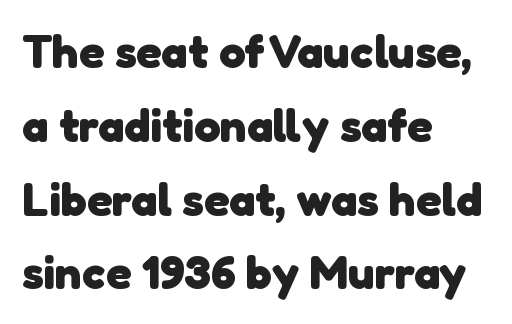
The face used here is a sans, in the tradition of grotesques and geometrics. A dark, heavy texture on the line: the type is bold. Evenly set lines give the paragraph a standard silhouette. Honestly, the letter spacing is just normal — you wouldn't notice it. The face used here is proportionally spaced, like ordinary book or web type. Lines of text with bare space underneath.
